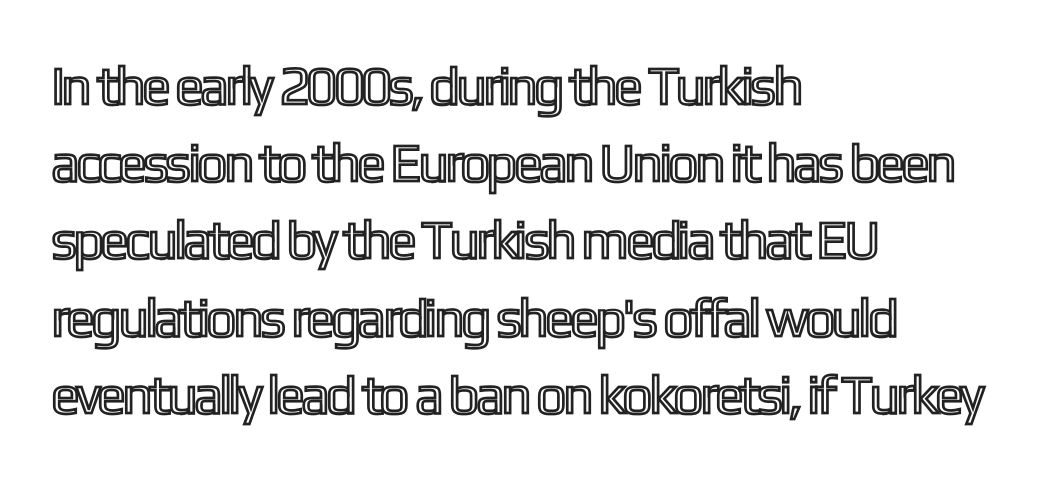
Q: Is the text italic (slanted)? A: No, it is upright.
Q: Is the text underlined? A: No.
Q: How is the paragraph aligned? A: Left-aligned.
Q: Is the spacing between letters normal or unusually wide? A: Normal.
Q: Is the spacing between lines tight, normal or loose? A: Normal.
Q: Width (condensed, normal, or wide)? A: Condensed.
Q: x-height? A: Medium.
Q: Monospaced? A: No.
